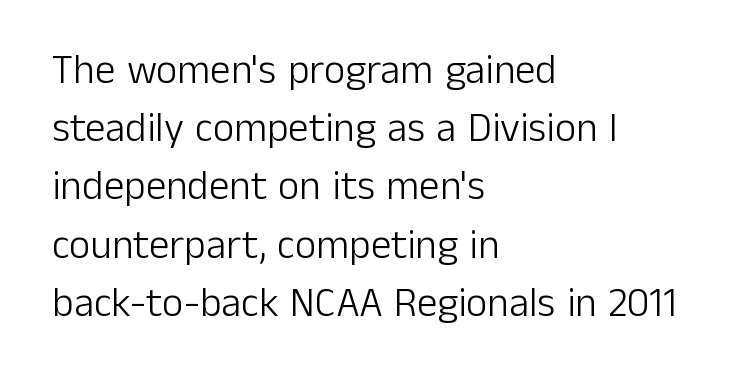
The image shows 41 px light sans-serif type, upright; set left-aligned, normal line spacing (1.42x), normal letter spacing, not underlined; low stroke contrast and a medium x-height.
